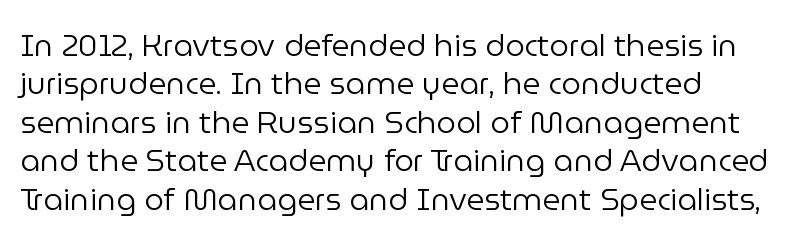
Q: Is the text bold? A: No.
Q: Is the text italic (slanted)? A: No, it is upright.
Q: Is the typeface a serif or a sans-serif typeface? A: Sans-serif.
Q: Is the text underlined? A: No.
Q: How is the paragraph aligned? A: Left-aligned.
Q: Is the spacing between letters normal or unusually wide? A: Normal.
Q: Width (condensed, normal, or wide)? A: Normal.
Q: Stroke contrast? A: Low.
Q: x-height? A: Medium.
Q: Monospaced? A: No.
